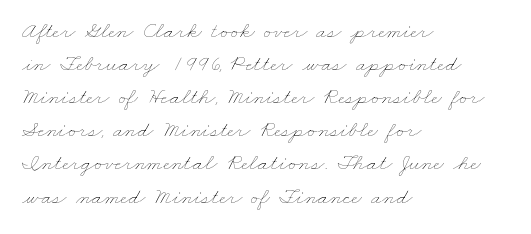
The image shows 23 px text type; set left-aligned, normal line spacing (1.44x), normal letter spacing, not underlined.
